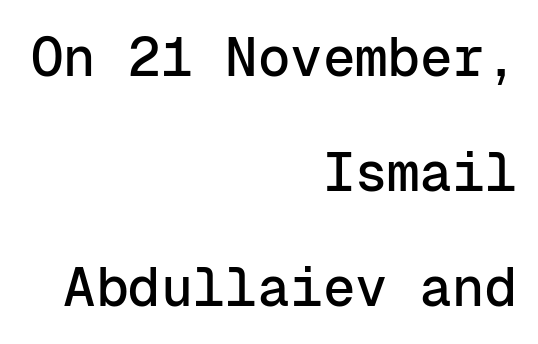
Q: Is the text italic (slanted)? A: No, it is upright.
Q: Is the typeface a serif or a sans-serif typeface? A: Sans-serif.
Q: Is the text underlined? A: No.
Q: How is the paragraph aligned? A: Right-aligned.
Q: Is the spacing between letters normal or unusually wide? A: Normal.
Q: Is the spacing between lines tight, normal or loose? A: Loose.
Q: Width (condensed, normal, or wide)? A: Normal.
Q: Stroke contrast? A: Low.
Q: x-height? A: Medium.
Q: Monospaced? A: Yes.
